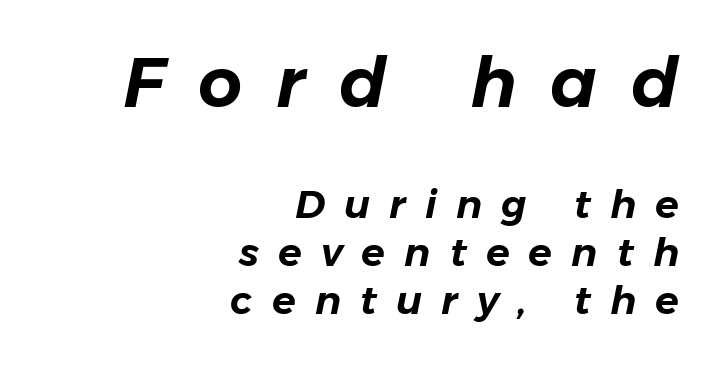
The image shows 69 px text type, italic (leaning right); set right-aligned, line spacing 1.23x, unusually wide letter spacing (+0.49 em), not underlined; the first (top) block is 1.77x larger; low stroke contrast and a medium x-height.
